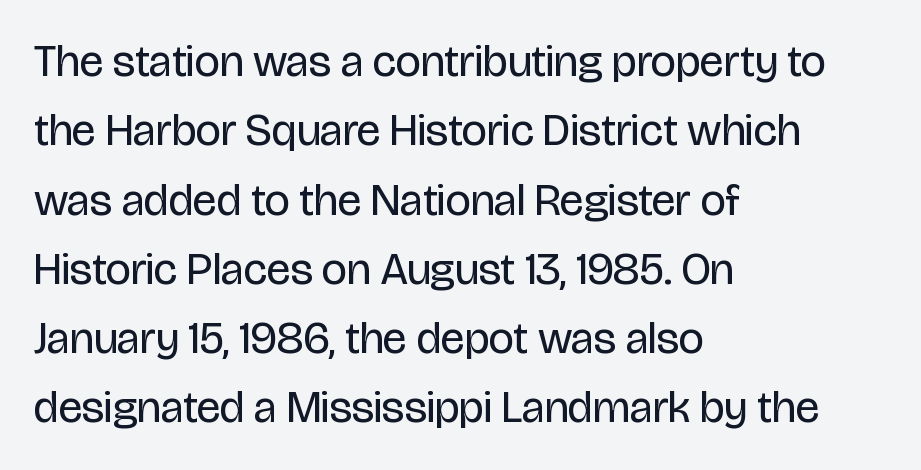
{"serif": "no", "italic": "no", "bold": "no", "weight": "regular", "width": "condensed", "stroke_contrast": "low", "x_height": "large", "monospaced": "no", "underline": "no", "align": "left", "line_spacing": "normal", "line_spacing_ratio": 1.54, "letter_spacing": "normal", "letter_spacing_em": 0.0, "glyph_px": 45}
